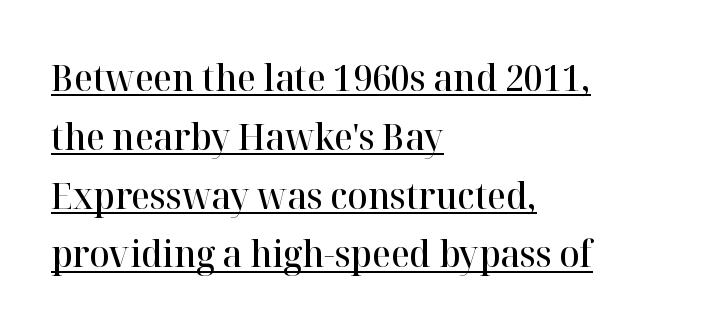
{"serif": "yes", "italic": "no", "bold": "semi", "weight": "semibold", "width": "normal", "stroke_contrast": "high", "x_height": "medium", "monospaced": "no", "underline": "yes", "align": "left", "line_spacing": "normal", "line_spacing_ratio": 1.59, "letter_spacing": "normal", "letter_spacing_em": 0.0, "glyph_px": 37}
